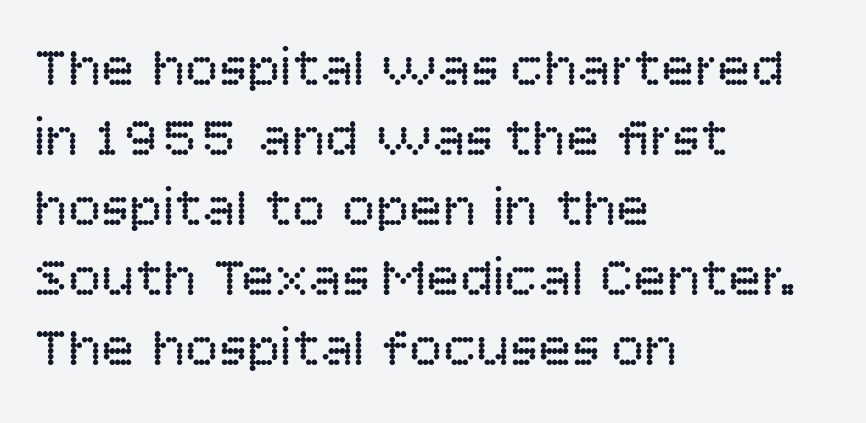
{"serif": "no", "italic": "no", "bold": "no", "weight": "regular", "width": "normal", "stroke_contrast": "low", "x_height": "large", "monospaced": "no", "underline": "no", "align": "left", "line_spacing": "normal", "line_spacing_ratio": 1.25, "letter_spacing": "normal", "letter_spacing_em": 0.0, "glyph_px": 56}
